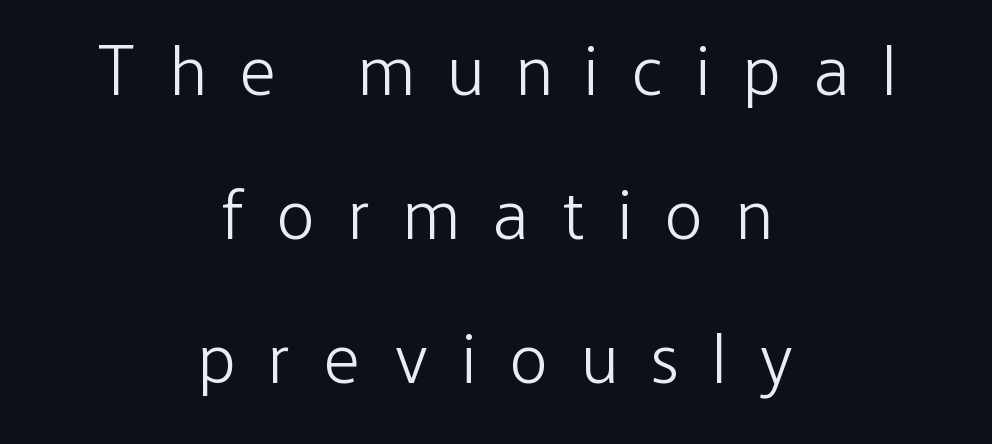
Q: Is the text bold? A: No.
Q: Is the text italic (slanted)? A: No, it is upright.
Q: Is the typeface a serif or a sans-serif typeface? A: Sans-serif.
Q: Is the text underlined? A: No.
Q: How is the paragraph aligned? A: Centered.
Q: Is the spacing between letters normal or unusually wide? A: Unusually wide.
Q: Is the spacing between lines tight, normal or loose? A: Loose.
Q: Width (condensed, normal, or wide)? A: Condensed.
Q: Stroke contrast? A: Low.
Q: x-height? A: Medium.
Q: Monospaced? A: No.
